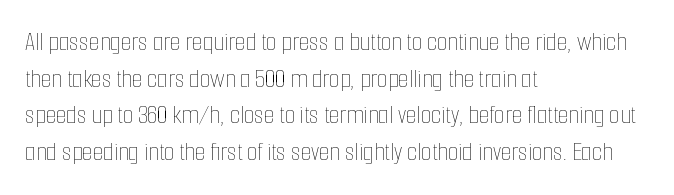
The image shows 27 px text type, upright; set left-aligned, normal line spacing (1.36x), normal letter spacing, not underlined.
